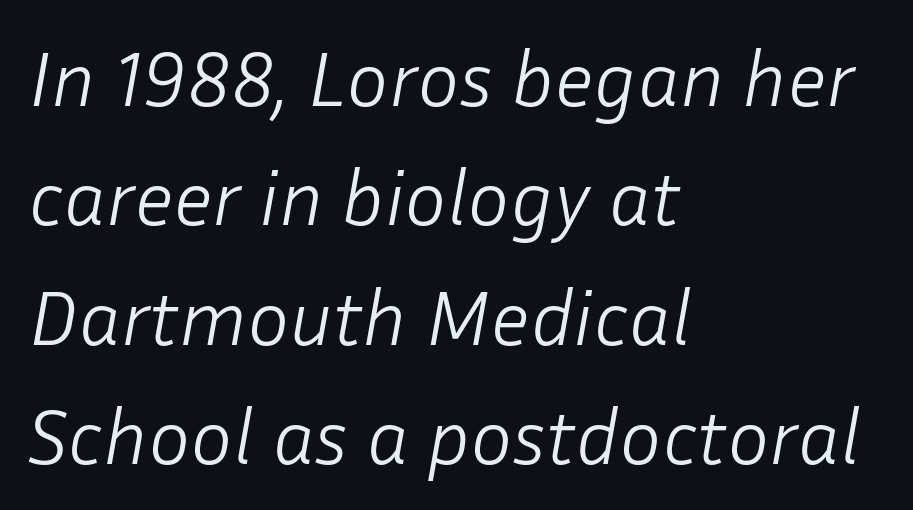
{"italic": "yes", "lean": "right", "slant_degrees": 10, "bold": "no", "weight": "light", "width": "normal", "stroke_contrast": "low", "x_height": "medium", "monospaced": "no", "underline": "no", "align": "left", "line_spacing": "normal", "line_spacing_ratio": 1.51, "letter_spacing": "normal", "letter_spacing_em": 0.0, "glyph_px": 79}
